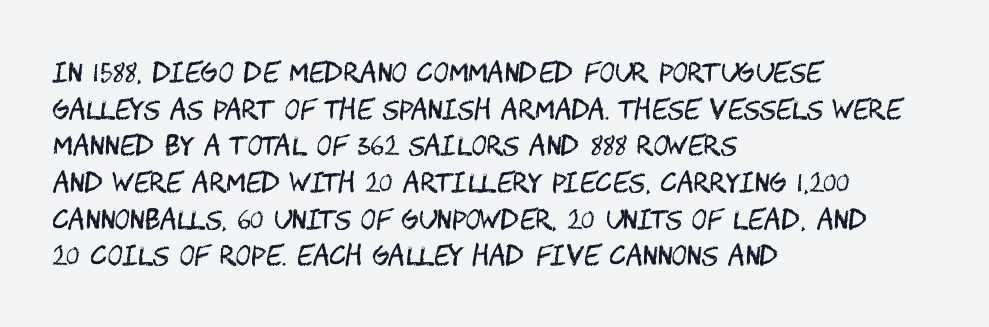
The image shows 26 px text type, upright; set left-aligned, normal line spacing (1.41x), normal letter spacing, not underlined.
